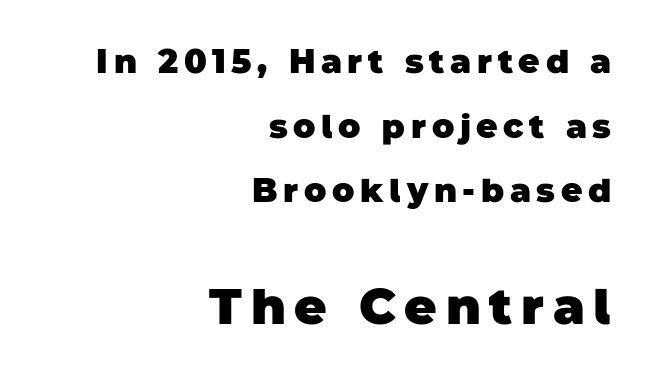
The image shows 50 px heavy sans-serif type; set right-aligned, loose line spacing (1.96x), not underlined; the second (bottom) block is 1.52x larger; low stroke contrast and a large x-height.
